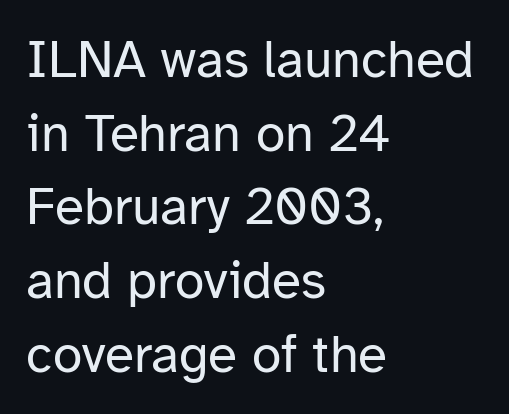
All the whitespace from short lines collects on the right. In terms of leading, this rendering sits right in the middle. Posture: straight, roman, zero tilt. Beneath every word, the page is bare. The typeface chosen for these lines omits serifs. The gaps between neighbouring characters are ordinary and unremarkable.
